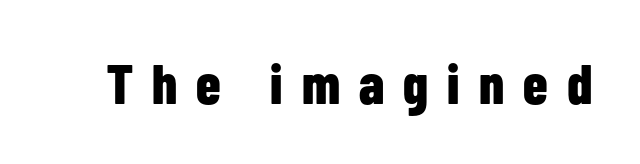
Heavy-handed strokes throughout: this text is bold. Posture: straight, roman, zero tilt. To sum up the face: it is a sans, with no serifs. The passage shown has open, widely tracked lettering throughout.
